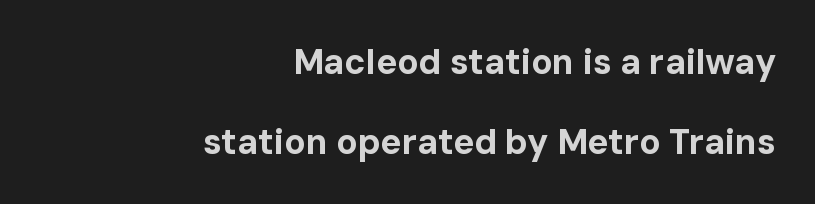
This sample uses an upright cut, with every glyph sitting square on the baseline. Leading: increased. Nothing unusual about the tracking: characters are spaced as the font intends. Note the varied advance widths — an 'i' is clearly narrower than an 'm'. In terms of letterform style, serifs are entirely absent.
